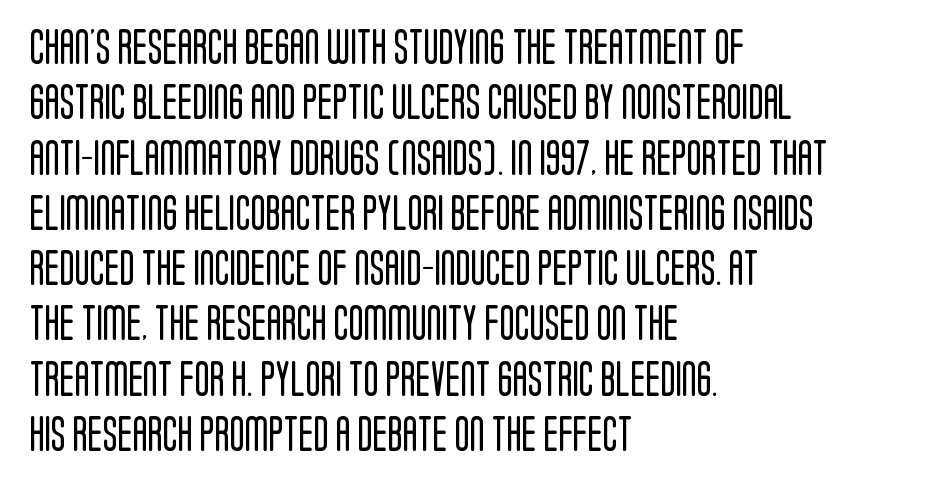
Q: Is the text bold? A: No.
Q: Is the text italic (slanted)? A: No, it is upright.
Q: Is the typeface a serif or a sans-serif typeface? A: Sans-serif.
Q: Is the text underlined? A: No.
Q: How is the paragraph aligned? A: Left-aligned.
Q: Is the spacing between letters normal or unusually wide? A: Normal.
Q: Is the spacing between lines tight, normal or loose? A: Normal.
Q: Width (condensed, normal, or wide)? A: Condensed.
Q: Stroke contrast? A: Low.
Q: x-height? A: Large.
Q: Monospaced? A: No.
